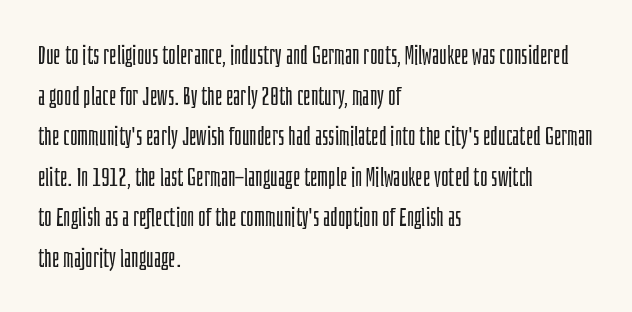
Q: Is the text bold? A: No.
Q: Is the text italic (slanted)? A: No, it is upright.
Q: Is the text underlined? A: No.
Q: How is the paragraph aligned? A: Left-aligned.
Q: Is the spacing between letters normal or unusually wide? A: Normal.
Q: Is the spacing between lines tight, normal or loose? A: Normal.
